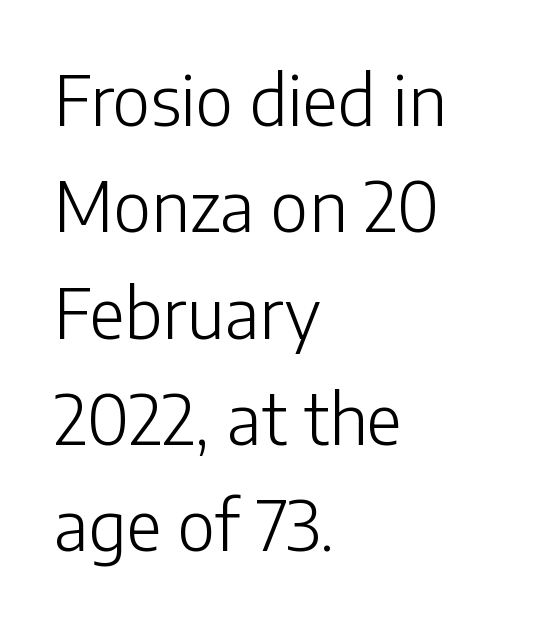
The image shows 69 px light sans-serif type, upright; set left-aligned, normal line spacing (1.54x), normal letter spacing, not underlined; low stroke contrast and a medium x-height.
